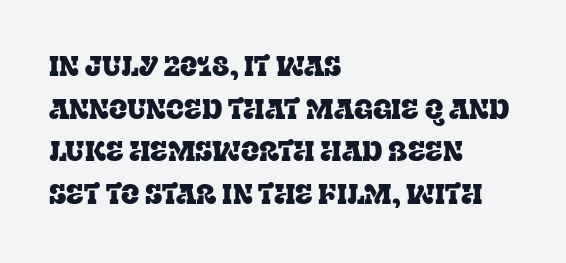
The words here are not underlined. Upright lettering throughout. This rendering leaves character spacing at its baseline value. These lines stack with their left ends in a neat column. Vertical spacing — default.
